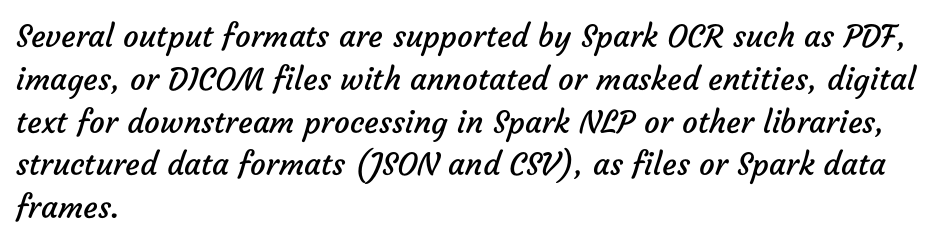
Q: Is the text bold? A: No.
Q: Is the typeface a serif or a sans-serif typeface? A: Sans-serif.
Q: Is the text underlined? A: No.
Q: How is the paragraph aligned? A: Left-aligned.
Q: Is the spacing between letters normal or unusually wide? A: Normal.
Q: Is the spacing between lines tight, normal or loose? A: Normal.
Q: Width (condensed, normal, or wide)? A: Normal.
Q: Stroke contrast? A: Low.
Q: x-height? A: Medium.
Q: Monospaced? A: No.
